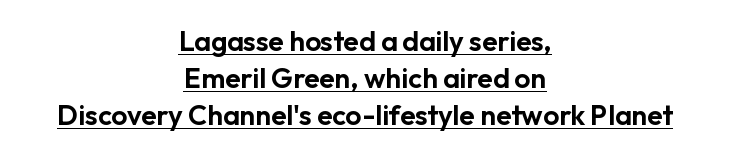
Caption: standard tracking, unaltered. Evenly set lines give the paragraph a standard silhouette. Is the block centered? Yes — each line is placed symmetrically about the middle. A typesetter would label this face a sans.
